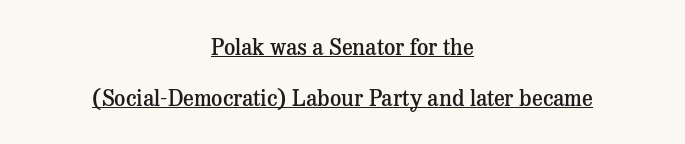
{"italic": "no", "bold": "semi", "underline": "yes", "align": "center", "line_spacing": "loose", "line_spacing_ratio": 2.33, "letter_spacing": "normal", "letter_spacing_em": 0.0, "glyph_px": 22}
